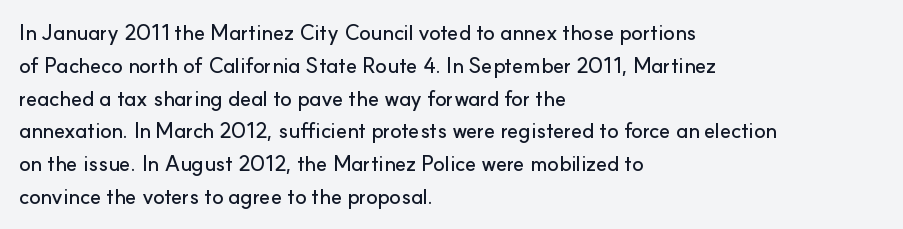
Whoever set this chose a conventional vertical rhythm. Quick note: not italic, upright. Only glyphs here, with clear space below each row. The horizontal fit of the characters is conventional and even. Notice how the passage keeps a crisp vertical edge on the left only.
